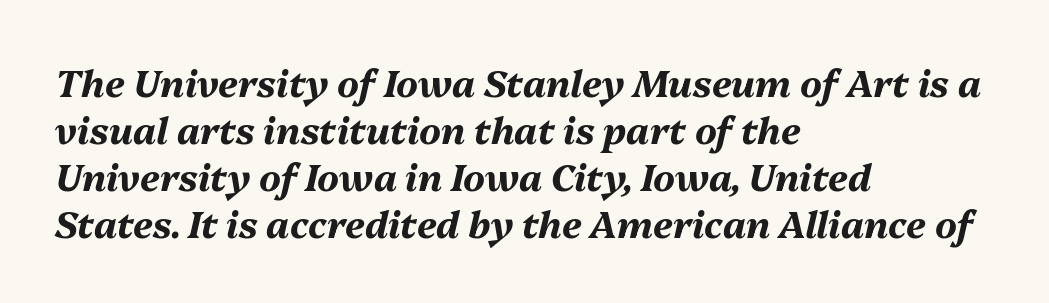
Q: Is the text bold? A: Yes.
Q: Is the text italic (slanted)? A: Yes, it leans right by about 13 degrees.
Q: Is the text underlined? A: No.
Q: How is the paragraph aligned? A: Left-aligned.
Q: Is the spacing between letters normal or unusually wide? A: Normal.
Q: Is the spacing between lines tight, normal or loose? A: Normal.
Q: Width (condensed, normal, or wide)? A: Normal.
Q: Stroke contrast? A: Medium.
Q: x-height? A: Medium.
Q: Monospaced? A: No.
